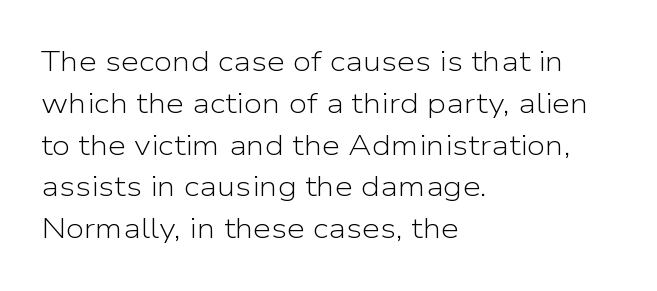
The image shows 29 px light sans-serif type, upright; set left-aligned, normal line spacing (1.44x), normal letter spacing, not underlined; low stroke contrast and a medium x-height.
